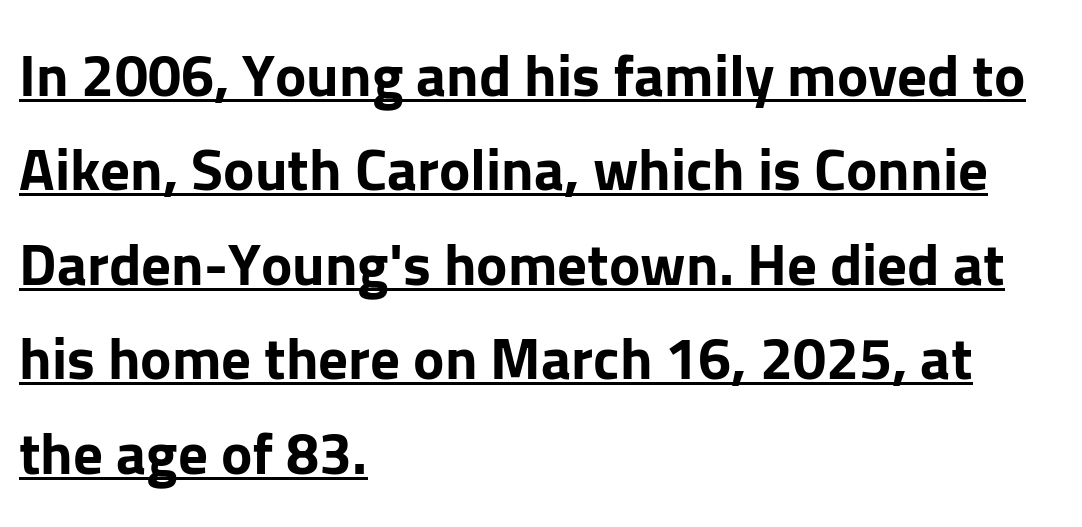
The image shows 59 px bold sans-serif type, upright; set left-aligned, normal line spacing (1.6x), normal letter spacing, underlined; low stroke contrast and a medium x-height.
